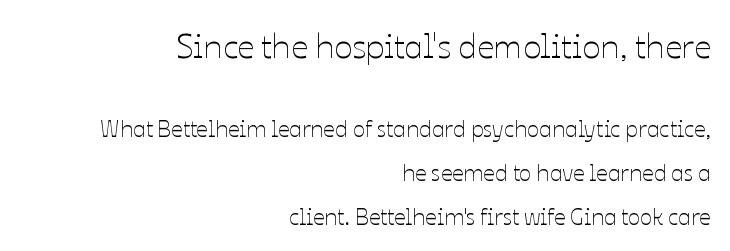
{"italic": "no", "bold": "no", "weight": "thin", "width": "normal", "stroke_contrast": "low", "x_height": "medium", "monospaced": "no", "underline": "no", "align": "right", "line_spacing": "loose", "line_spacing_ratio": 1.91, "letter_spacing": "normal", "letter_spacing_em": 0.0, "larger_block": "first", "size_ratio": 1.48, "glyph_px": 34}
